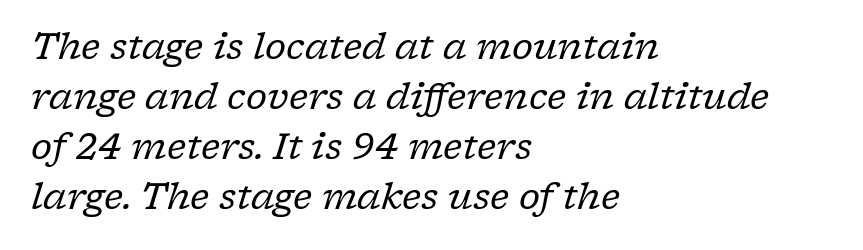
The image shows 36 px regular-weight serif type, italic (leaning right); set left-aligned, normal line spacing (1.39x), normal letter spacing, not underlined; low stroke contrast and a medium x-height.
